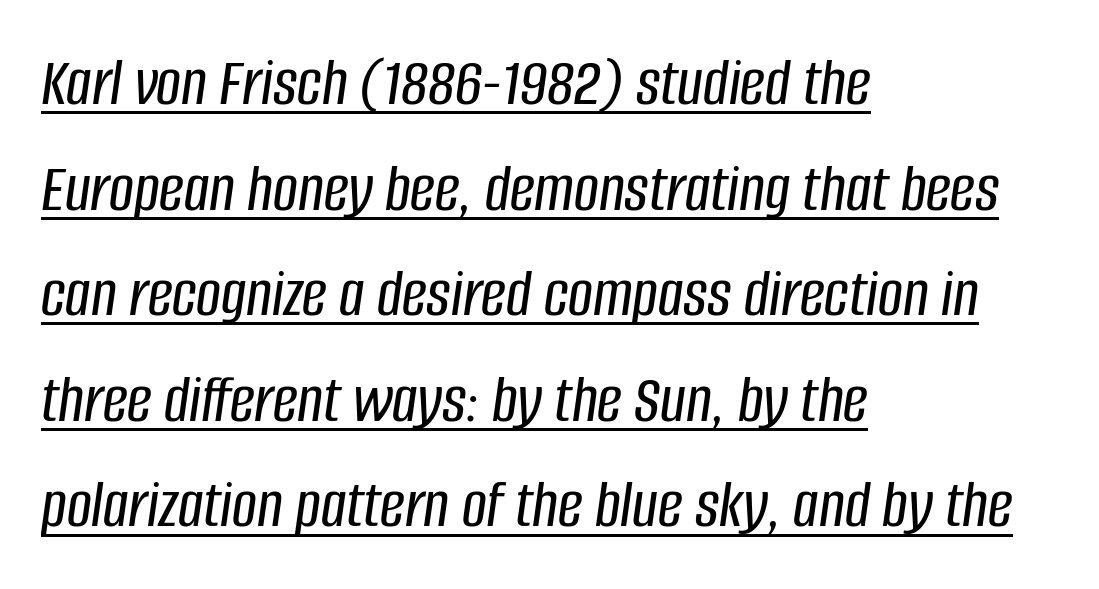
The image shows 69 px condensed type, italic (leaning right); set left-aligned, normal line spacing (1.53x), normal letter spacing, underlined; low stroke contrast and a large x-height.
